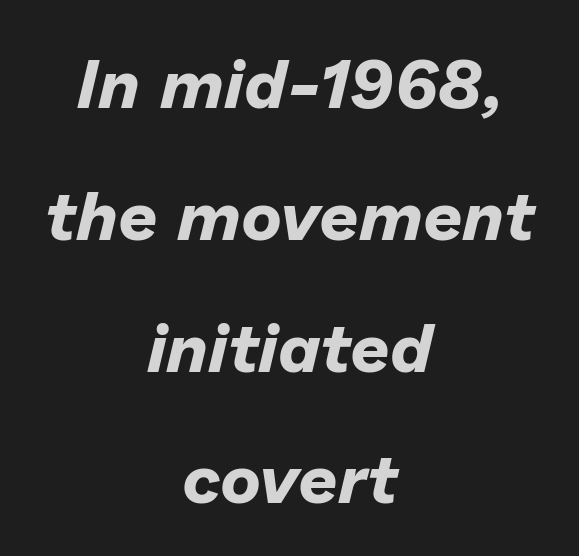
{"italic": "yes", "lean": "right", "slant_degrees": 13, "bold": "yes", "weight": "bold", "width": "normal", "stroke_contrast": "low", "x_height": "medium", "monospaced": "no", "underline": "no", "align": "center", "line_spacing": "loose", "line_spacing_ratio": 1.91, "letter_spacing": "normal", "letter_spacing_em": 0.0, "glyph_px": 69}
